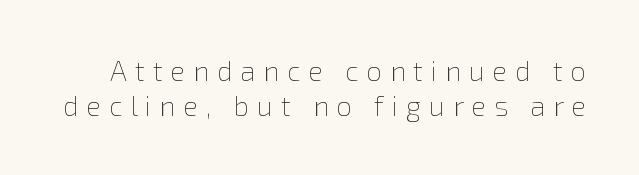
Q: Is the text bold? A: No.
Q: Is the text italic (slanted)? A: No, it is upright.
Q: Is the text underlined? A: No.
Q: Is the spacing between letters normal or unusually wide? A: Unusually wide.
Q: Is the spacing between lines tight, normal or loose? A: Normal.
Q: Width (condensed, normal, or wide)? A: Normal.
Q: Stroke contrast? A: Low.
Q: x-height? A: Medium.
Q: Monospaced? A: No.
